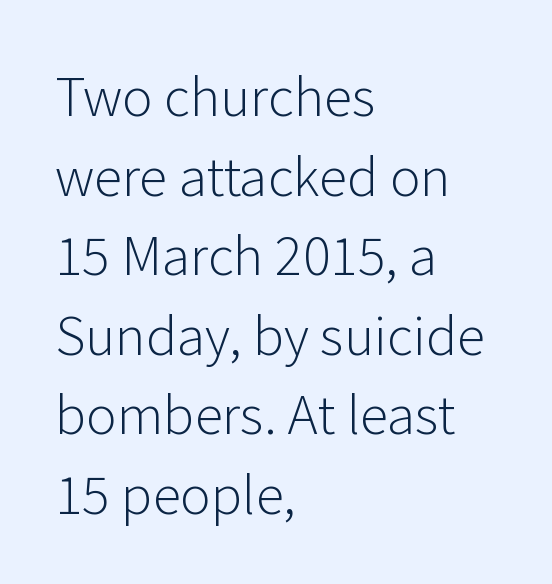
One glance says typical: line gaps are just what's usual. Where is the straight margin? On the left. The letterforms sit at book weight or below. Tall strokes in this sample are plumb rather than angled. Honestly, there is no underline to notice here at all. Typographically, this falls in the sans-serif category.
